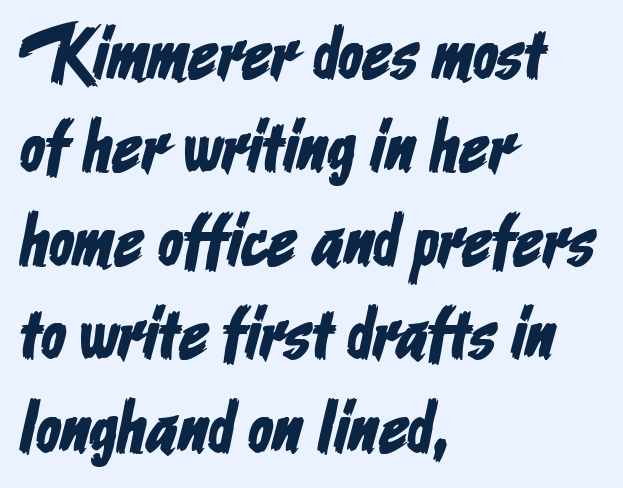
Q: Is the typeface a serif or a sans-serif typeface? A: Sans-serif.
Q: Is the text underlined? A: No.
Q: How is the paragraph aligned? A: Left-aligned.
Q: Is the spacing between letters normal or unusually wide? A: Normal.
Q: Is the spacing between lines tight, normal or loose? A: Normal.
Q: Width (condensed, normal, or wide)? A: Condensed.
Q: Stroke contrast? A: Low.
Q: x-height? A: Medium.
Q: Monospaced? A: No.
